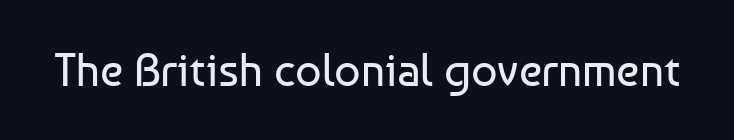
The image shows 46 px regular-weight sans-serif type, upright; set normal letter spacing, not underlined; low stroke contrast and a medium x-height.
